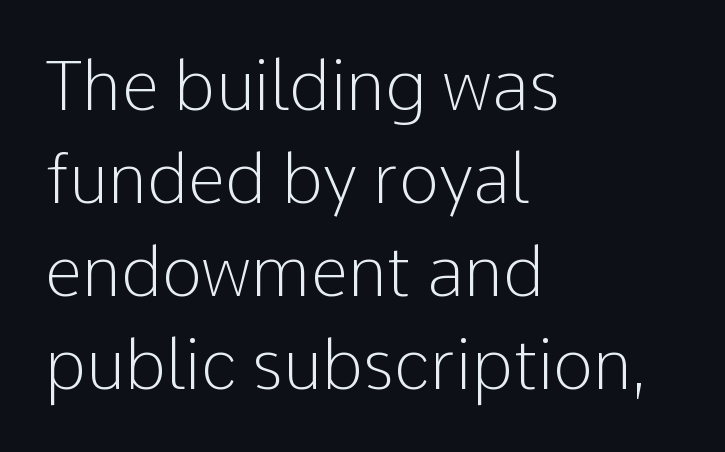
{"serif": "no", "italic": "no", "bold": "no", "weight": "light", "width": "normal", "stroke_contrast": "low", "x_height": "medium", "monospaced": "no", "underline": "no", "align": "left", "line_spacing": "normal", "line_spacing_ratio": 1.37, "letter_spacing": "normal", "letter_spacing_em": 0.0, "glyph_px": 68}
